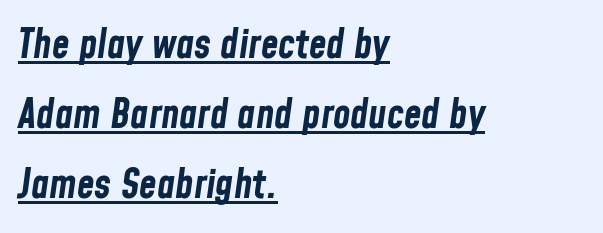
{"italic": "yes", "lean": "right", "slant_degrees": 8, "bold": "yes", "weight": "bold", "width": "condensed", "stroke_contrast": "low", "x_height": "medium", "monospaced": "no", "underline": "yes", "align": "left", "line_spacing_ratio": 1.75, "letter_spacing": "normal", "letter_spacing_em": 0.0, "glyph_px": 40}
